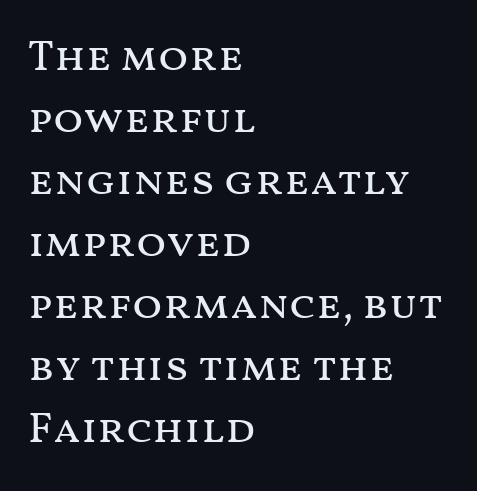
Q: Is the text bold? A: No.
Q: Is the text italic (slanted)? A: No, it is upright.
Q: Is the text underlined? A: No.
Q: How is the paragraph aligned? A: Left-aligned.
Q: Is the spacing between letters normal or unusually wide? A: Normal.
Q: Is the spacing between lines tight, normal or loose? A: Normal.
Q: Width (condensed, normal, or wide)? A: Wide.
Q: Stroke contrast? A: Medium.
Q: x-height? A: Medium.
Q: Monospaced? A: No.
